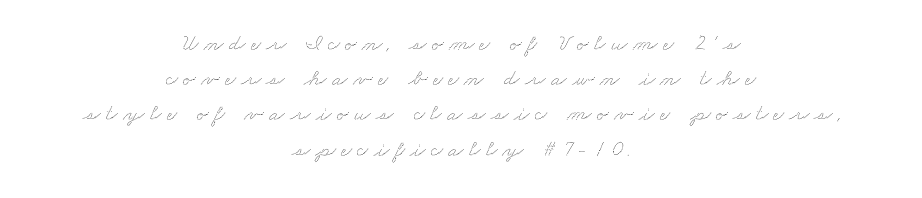
A normal amount of white space separates one row of letters from the next. These lines have a slow, spaced-out rhythm from letter to letter. Clear beneath every line of the passage. Teacher's note: observe the equal gaps on both sides — that is centered alignment.
